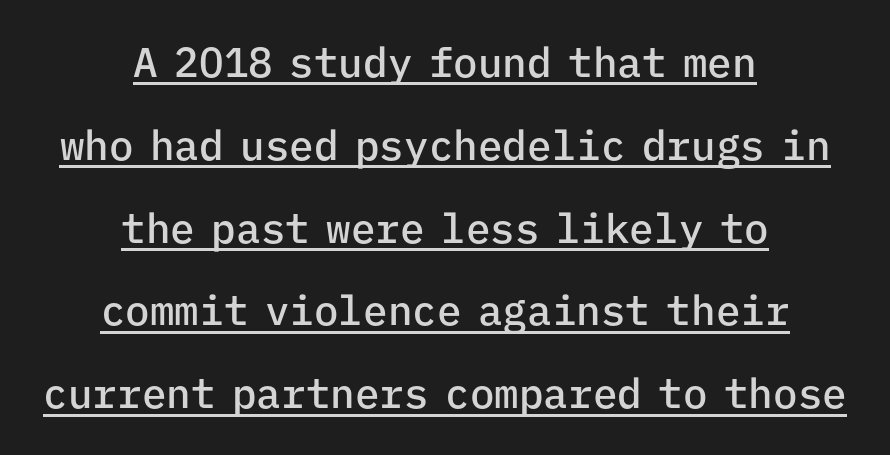
{"serif": "no", "italic": "no", "bold": "semi", "weight": "semibold", "width": "normal", "stroke_contrast": "low", "x_height": "medium", "monospaced": "yes", "underline": "yes", "align": "center", "line_spacing": "loose", "line_spacing_ratio": 2.02, "letter_spacing": "normal", "letter_spacing_em": 0.0, "glyph_px": 41}
